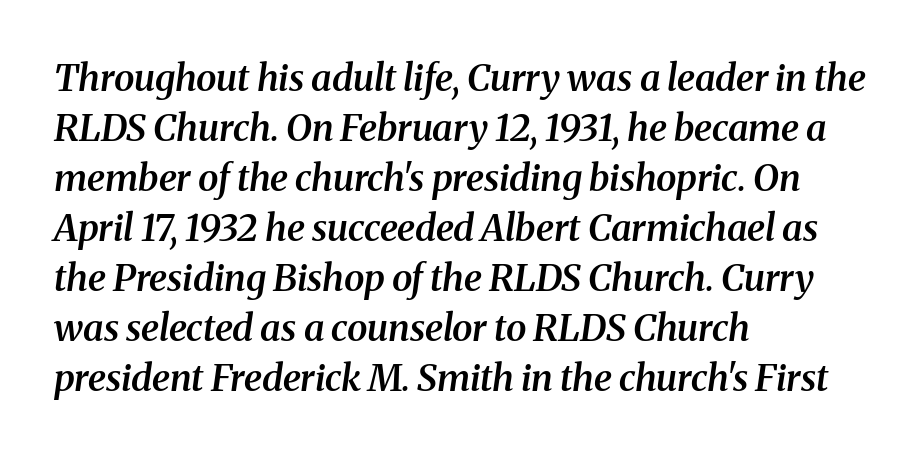
Q: Is the text bold? A: Semi-bold.
Q: Is the text italic (slanted)? A: Yes, it leans right by about 8 degrees.
Q: Is the typeface a serif or a sans-serif typeface? A: Serif.
Q: Is the text underlined? A: No.
Q: How is the paragraph aligned? A: Left-aligned.
Q: Is the spacing between letters normal or unusually wide? A: Normal.
Q: Is the spacing between lines tight, normal or loose? A: Normal.
Q: Width (condensed, normal, or wide)? A: Normal.
Q: Stroke contrast? A: Medium.
Q: x-height? A: Medium.
Q: Monospaced? A: No.
